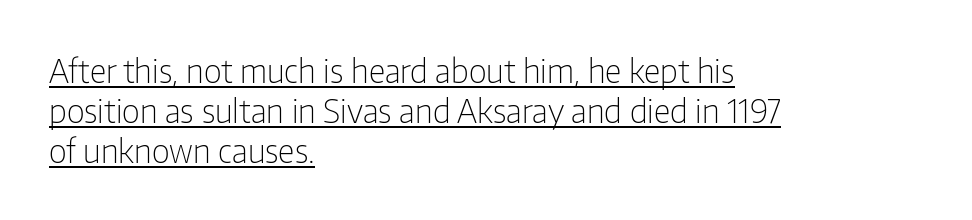
{"serif": "no", "italic": "no", "bold": "no", "weight": "light", "width": "condensed", "stroke_contrast": "low", "x_height": "medium", "monospaced": "no", "underline": "yes", "align": "left", "line_spacing_ratio": 1.21, "letter_spacing": "normal", "letter_spacing_em": 0.0, "glyph_px": 33}
